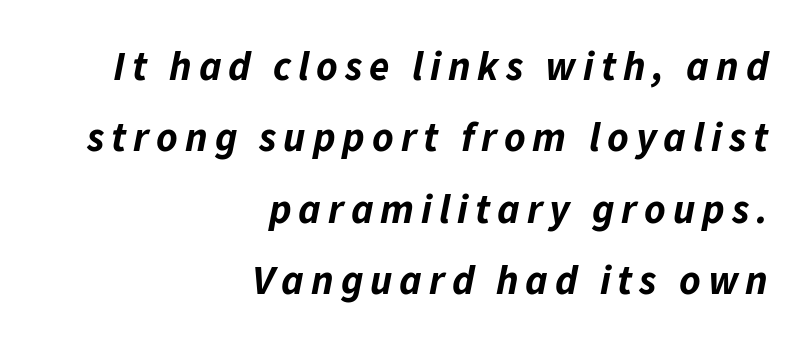
Note the varied advance widths — an 'i' is clearly narrower than an 'm'. A full-strength bold gives these letters their thick strokes. Nobody drew a line under any word here. The rag falls on the left side of this text block.
